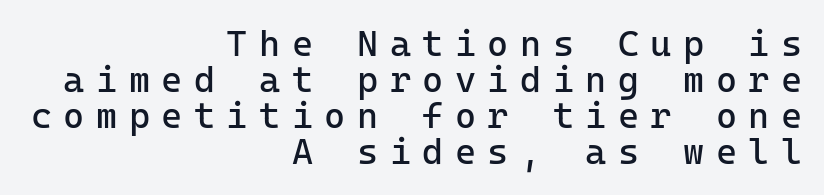
The image shows 36 px regular-weight sans-serif type, upright, monospaced; set right-aligned, tight line spacing (1.0x), unusually wide letter spacing (+0.32 em), not underlined; low stroke contrast and a medium x-height.
